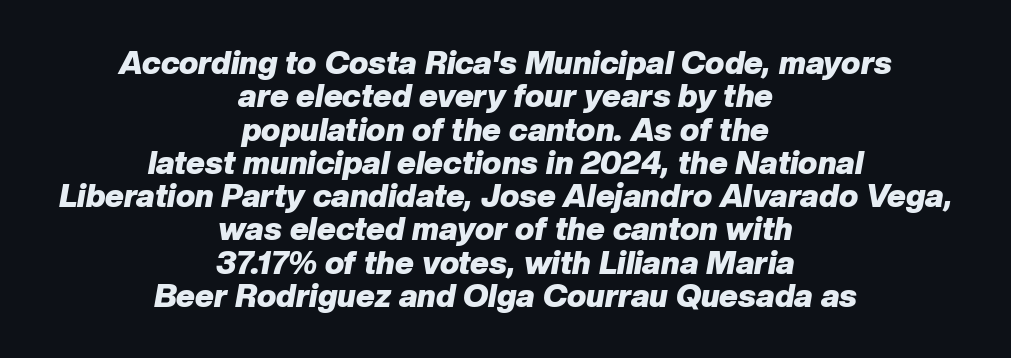
The block of text is dense from top to bottom, with scant space between rows. Look at the tracking — it's just the regular setting, nothing added. In CSS terms this would be text-align: center. Style check: oblique. These lines are rendered in a variable-pitch font.
